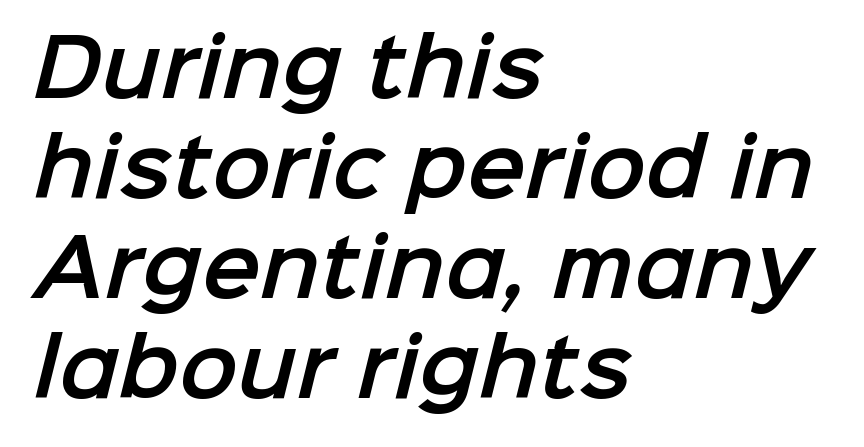
Words appear dense and cohesive because spacing is normal. Notice how the passage keeps a crisp vertical edge on the left only. The letters advance in unequal steps, a hallmark of proportional type. Evenly set lines give the paragraph a standard silhouette. Clear beneath every line of the passage.
